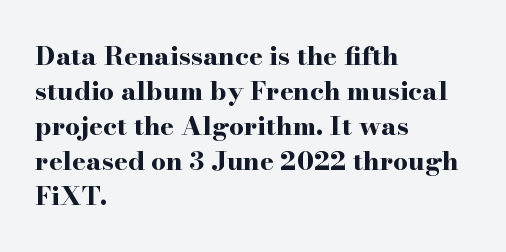
Q: Is the text bold? A: Yes.
Q: Is the text italic (slanted)? A: No, it is upright.
Q: Is the text underlined? A: No.
Q: How is the paragraph aligned? A: Left-aligned.
Q: Is the spacing between letters normal or unusually wide? A: Normal.
Q: Is the spacing between lines tight, normal or loose? A: Normal.
